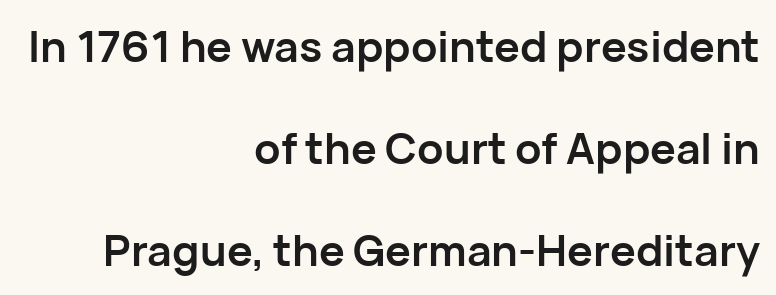
Characters follow at the spacing the type designer built in. The rendering uses natural spacing where letterforms have individual widths. Each new line begins a long way beneath the previous one. Every stem runs plumb, perpendicular to the baseline. No feet cap the strokes, marking this as sans-serif type. You'd pick this weight for a headline — it's a proper bold.
